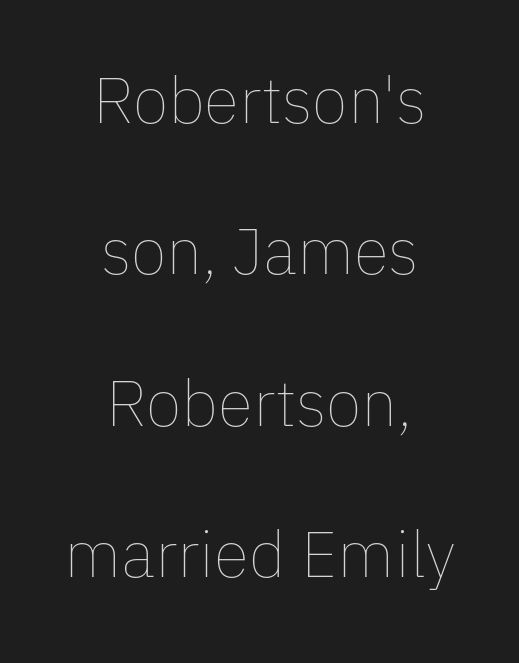
{"italic": "no", "bold": "no", "weight": "thin", "width": "normal", "stroke_contrast": "low", "x_height": "medium", "monospaced": "no", "underline": "no", "align": "center", "line_spacing": "loose", "line_spacing_ratio": 2.33, "letter_spacing": "normal", "letter_spacing_em": 0.0, "glyph_px": 65}
